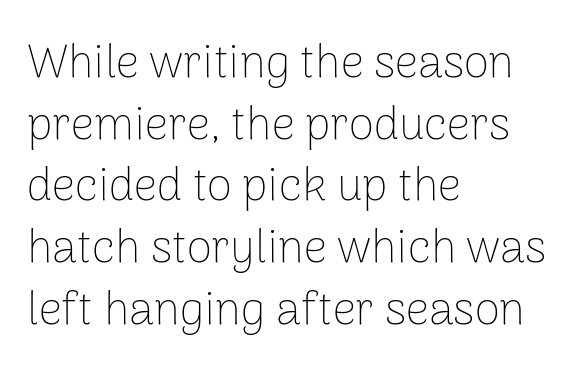
The image shows 46 px thin sans-serif type, upright; set left-aligned, normal line spacing (1.34x), normal letter spacing, not underlined; low stroke contrast and a medium x-height.
